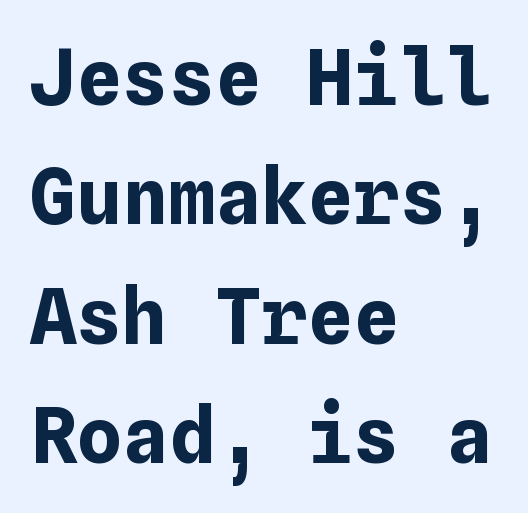
Honestly, there is no underline to notice here at all. Weight: bold. Nobody touched the tracking dial on this one. Left-aligned paragraph, ragged on the right.
